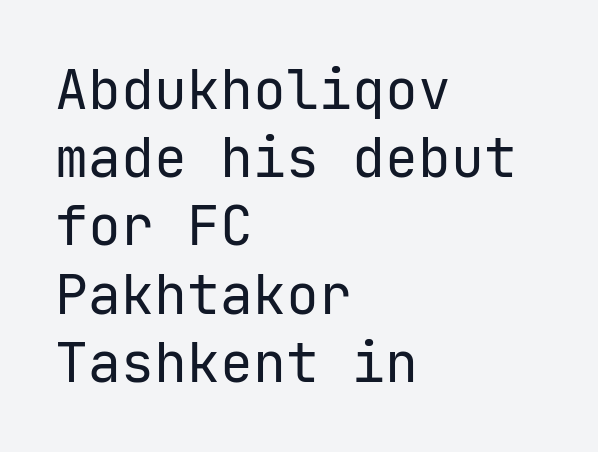
The image shows 55 px regular-weight sans-serif type, upright, monospaced; set left-aligned, line spacing 1.24x, normal letter spacing, not underlined; low stroke contrast and a medium x-height.
